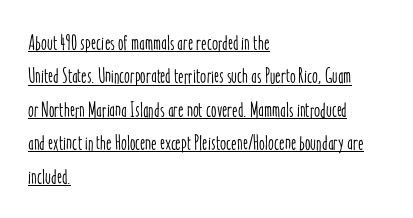
Q: Is the text italic (slanted)? A: No, it is upright.
Q: Is the text underlined? A: Yes.
Q: How is the paragraph aligned? A: Left-aligned.
Q: Is the spacing between letters normal or unusually wide? A: Normal.
Q: Is the spacing between lines tight, normal or loose? A: Normal.
